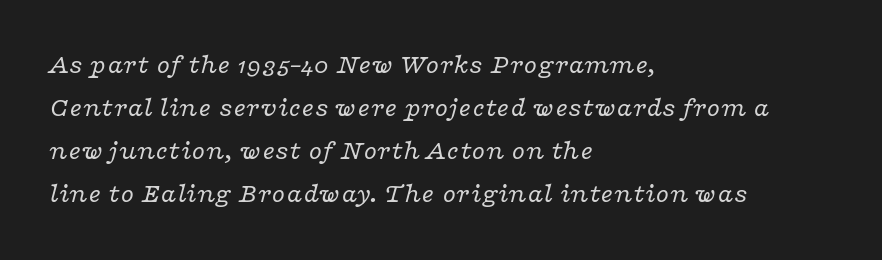
The image shows 27 px text type, italic (leaning right); set left-aligned, normal line spacing (1.59x), normal letter spacing, not underlined.
